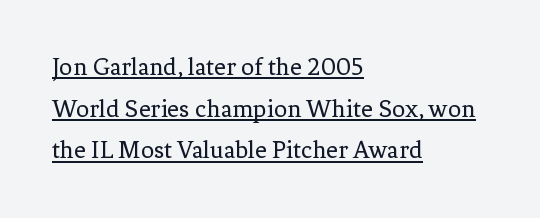
{"italic": "no", "bold": "no", "underline": "yes", "align": "left", "line_spacing": "normal", "line_spacing_ratio": 1.6, "letter_spacing": "normal", "letter_spacing_em": 0.0, "glyph_px": 26}
